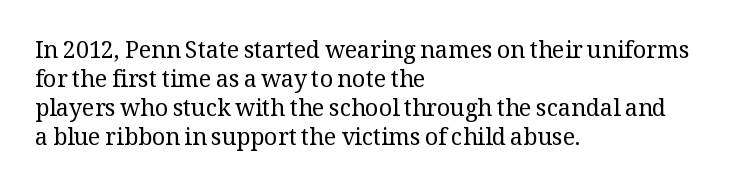
{"italic": "no", "bold": "no", "underline": "no", "align": "left", "line_spacing": "normal", "line_spacing_ratio": 1.26, "letter_spacing": "normal", "letter_spacing_em": 0.0, "glyph_px": 23}
